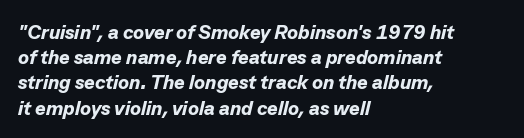
Any mark beneath the type? The region is blank. Honestly, the letter spacing is just normal — you wouldn't notice it. Looking at the ascenders, they clearly lean. Normally led — the rows are evenly, conventionally spaced. This rendering uses left alignment, leaving the right contour irregular. This is heavy type, rendered in bold.
